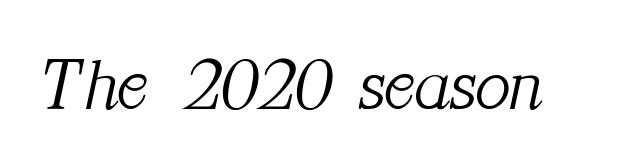
Q: Is the text bold? A: No.
Q: Is the text italic (slanted)? A: Yes, it leans right by about 12 degrees.
Q: Is the typeface a serif or a sans-serif typeface? A: Serif.
Q: Is the text underlined? A: No.
Q: Is the spacing between letters normal or unusually wide? A: Normal.
Q: Width (condensed, normal, or wide)? A: Normal.
Q: Stroke contrast? A: Medium.
Q: x-height? A: Medium.
Q: Monospaced? A: No.
